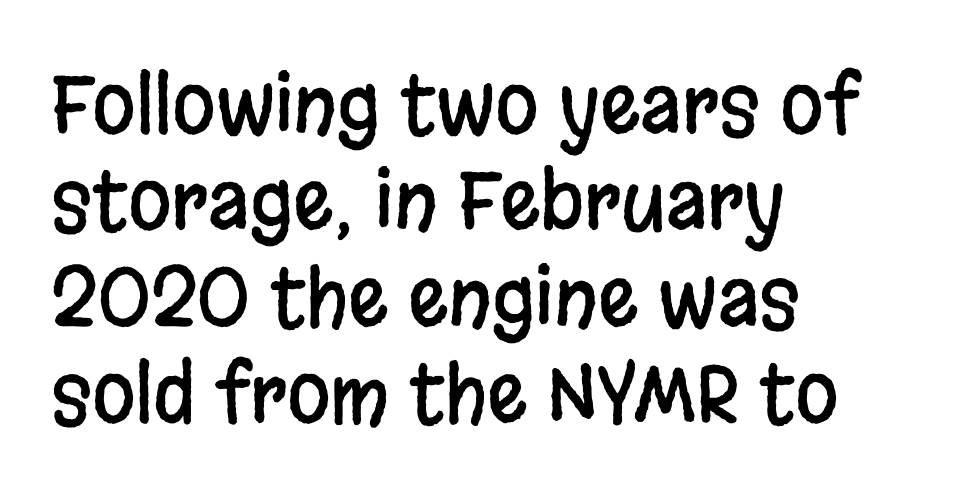
This sample has the flowing, uneven cadence of proportional lettering. The paragraph has a hard left edge and a soft right edge. A bare baseline throughout the passage. These lines were composed using upright roman letters. Nope, no serifs anywhere on these letters.
